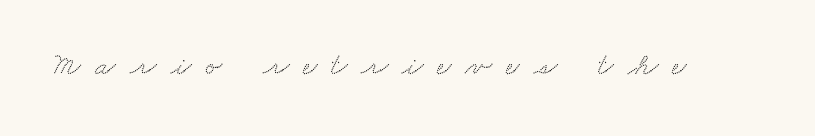
Q: Is the typeface a serif or a sans-serif typeface? A: Serif.
Q: Is the text underlined? A: No.
Q: Is the spacing between letters normal or unusually wide? A: Unusually wide.
Q: Width (condensed, normal, or wide)? A: Wide.
Q: Stroke contrast? A: Low.
Q: x-height? A: Small.
Q: Monospaced? A: No.
